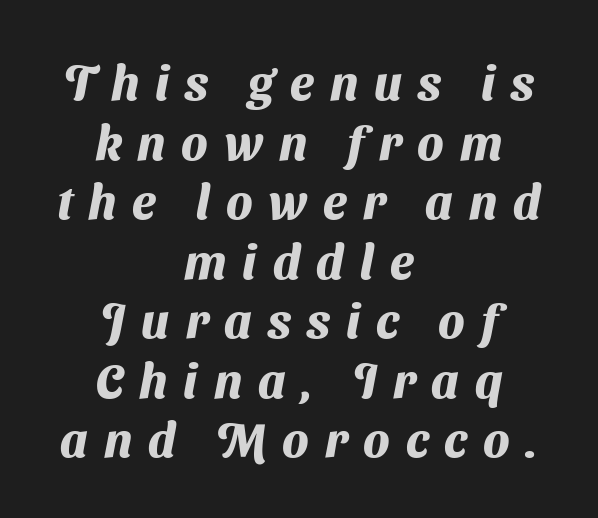
A centered setting, common on invitations and titles, is used for this passage. Inter-character spacing is expanded well beyond the font's built-in metrics. Each letter's strokes conclude bluntly, with no projecting serifs. Descenders are the only things crossing below the line.
